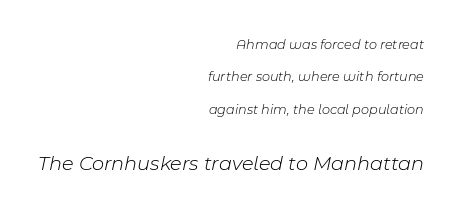
The passage shown has conventional tracking throughout. Words float on clear page, feet unadorned. Observe the lean: these are italic letterforms. The lines in this sample share a right terminus and differ only in where they begin. If you squint, the bottom block still reads clearly — it's the larger of the two. Weight: in the light-to-regular range.
